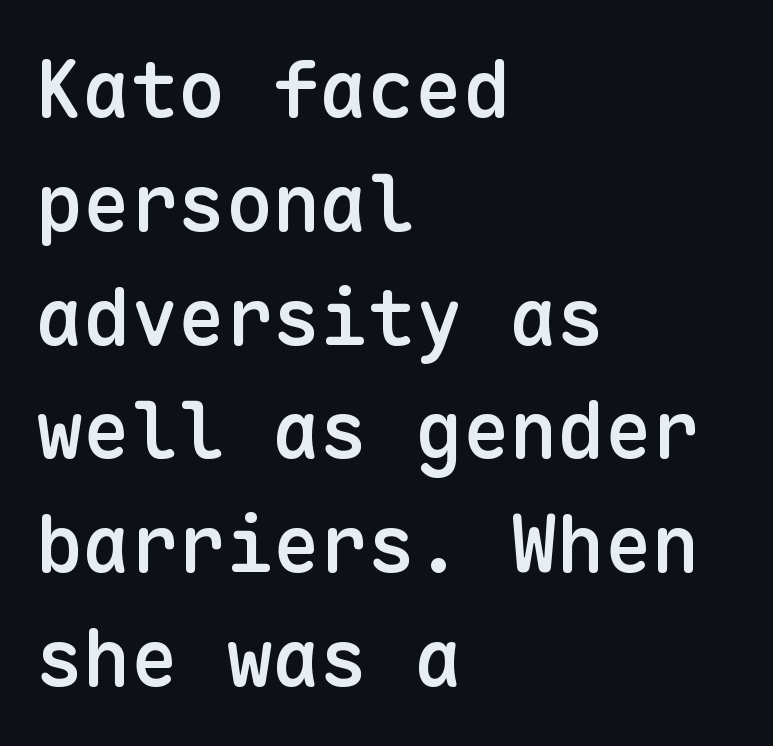
{"serif": "no", "italic": "no", "bold": "semi", "weight": "semibold", "width": "normal", "stroke_contrast": "low", "x_height": "medium", "monospaced": "yes", "underline": "no", "align": "left", "line_spacing": "normal", "line_spacing_ratio": 1.44, "letter_spacing": "normal", "letter_spacing_em": 0.0, "glyph_px": 79}
